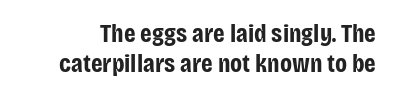
Standard letterfit; no display-style spreading of the glyphs. The specimen omits any rule beneath the text block's lines. These lines huddle together more closely than default settings would place them. The rendering uses a bold face; every stroke is thick and dark. Posture: straight, roman, zero tilt.
